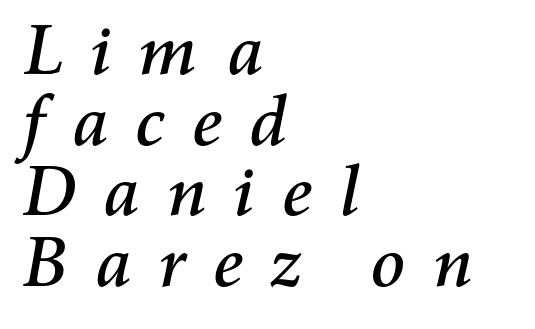
The image shows 72 px text type, italic (leaning right); set left-aligned, tight line spacing (0.98x), unusually wide letter spacing (+0.33 em), not underlined; medium stroke contrast and a medium x-height.
